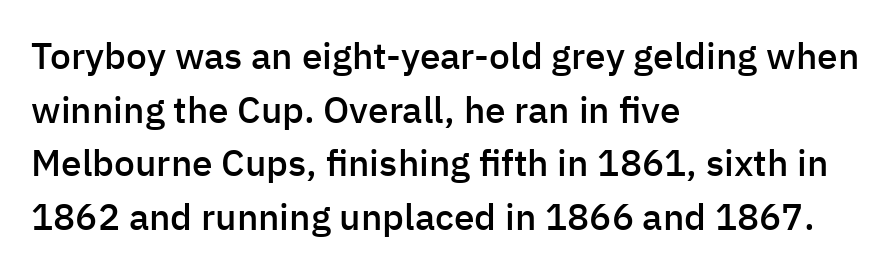
Grotesque or geometric, the face here clearly has no serifs. Tall strokes in this sample are plumb rather than angled. The passage shown is typed in a proportional face where columns would drift. Compared with a centered layout, this one pins lines to the left instead. These words are printed semibold, heavier than regular yet not bold. If you measured baseline to baseline, you'd find a middling distance.
